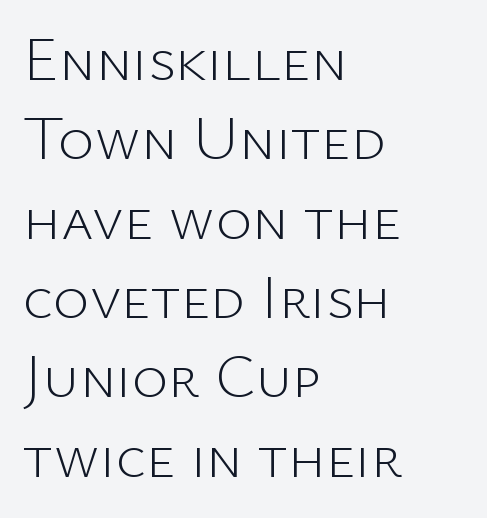
The text was rendered using a sans face with plain stroke endings. Do the characters align in a grid? No, the font is proportional. Honestly, the letter spacing is just normal — you wouldn't notice it. Leftover space on each line is placed entirely after the last word. Vertical spacing — default. Lines of text with bare space underneath.
